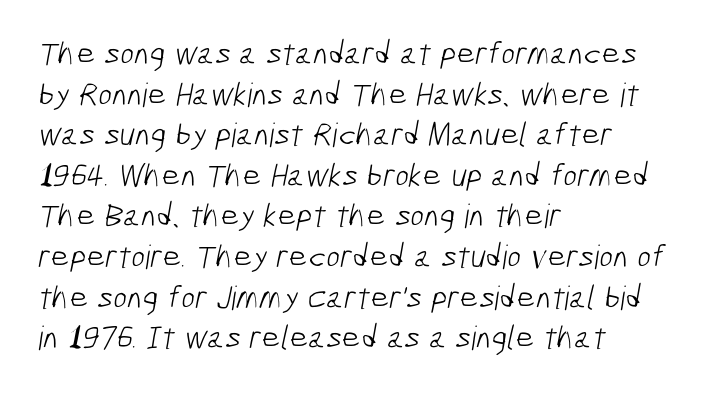
The image shows 33 px light, condensed sans-serif type; set left-aligned, line spacing 1.23x, normal letter spacing, not underlined; low stroke contrast and a medium x-height.
